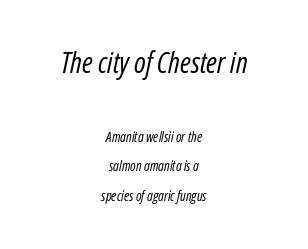
{"italic": "yes", "lean": "right", "slant_degrees": 12, "bold": "no", "weight": "regular", "width": "condensed", "stroke_contrast": "low", "x_height": "medium", "monospaced": "no", "underline": "no", "align": "center", "line_spacing": "loose", "line_spacing_ratio": 2.12, "letter_spacing": "normal", "letter_spacing_em": 0.0, "larger_block": "first", "size_ratio": 2.07, "glyph_px": 29}
